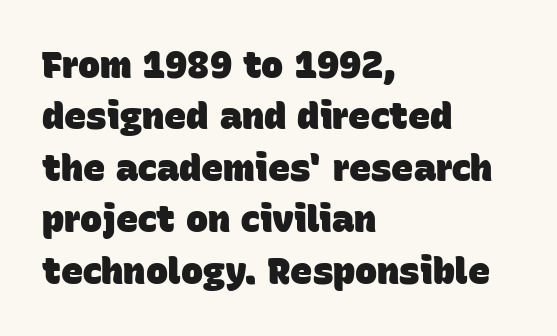
Q: Is the text bold? A: Yes.
Q: Is the typeface a serif or a sans-serif typeface? A: Sans-serif.
Q: Is the text underlined? A: No.
Q: How is the paragraph aligned? A: Left-aligned.
Q: Is the spacing between letters normal or unusually wide? A: Normal.
Q: Is the spacing between lines tight, normal or loose? A: Normal.
Q: Width (condensed, normal, or wide)? A: Normal.
Q: Stroke contrast? A: Low.
Q: x-height? A: Large.
Q: Monospaced? A: No.
